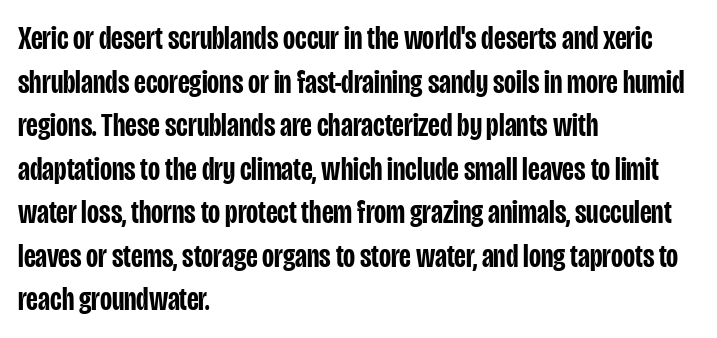
Q: Is the text bold? A: Semi-bold.
Q: Is the text italic (slanted)? A: No, it is upright.
Q: Is the typeface a serif or a sans-serif typeface? A: Sans-serif.
Q: Is the text underlined? A: No.
Q: How is the paragraph aligned? A: Left-aligned.
Q: Is the spacing between letters normal or unusually wide? A: Normal.
Q: Is the spacing between lines tight, normal or loose? A: Normal.
Q: Width (condensed, normal, or wide)? A: Condensed.
Q: Stroke contrast? A: Low.
Q: x-height? A: Large.
Q: Monospaced? A: No.
